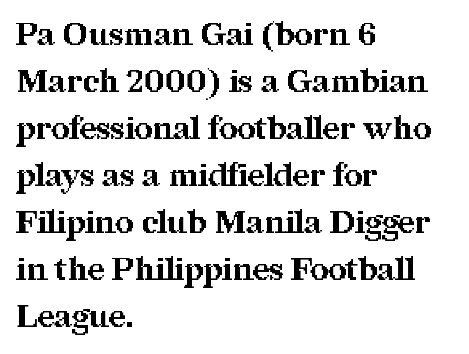
Q: Is the text bold? A: Yes.
Q: Is the text italic (slanted)? A: No, it is upright.
Q: Is the typeface a serif or a sans-serif typeface? A: Serif.
Q: Is the text underlined? A: No.
Q: How is the paragraph aligned? A: Left-aligned.
Q: Is the spacing between letters normal or unusually wide? A: Normal.
Q: Is the spacing between lines tight, normal or loose? A: Normal.
Q: Width (condensed, normal, or wide)? A: Normal.
Q: Stroke contrast? A: Medium.
Q: x-height? A: Medium.
Q: Monospaced? A: No.
